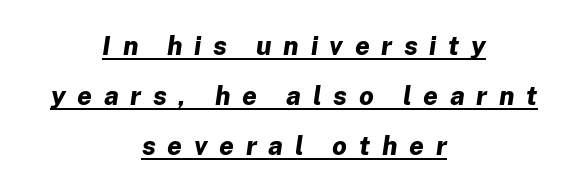
The image shows 26 px bold type, italic (leaning right); set centered, loose line spacing (1.92x), unusually wide letter spacing (+0.45 em), underlined.
